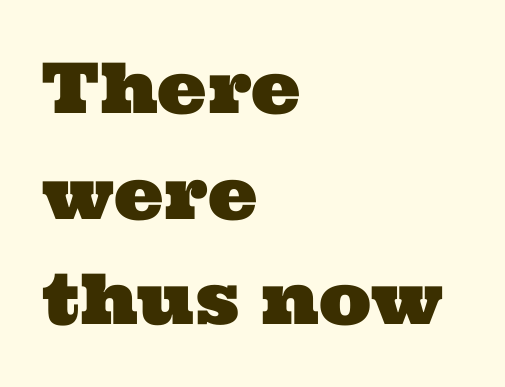
Q: Is the typeface a serif or a sans-serif typeface? A: Serif.
Q: Is the text underlined? A: No.
Q: How is the paragraph aligned? A: Left-aligned.
Q: Is the spacing between letters normal or unusually wide? A: Normal.
Q: Is the spacing between lines tight, normal or loose? A: Normal.
Q: Width (condensed, normal, or wide)? A: Wide.
Q: Stroke contrast? A: Medium.
Q: x-height? A: Medium.
Q: Monospaced? A: No.
